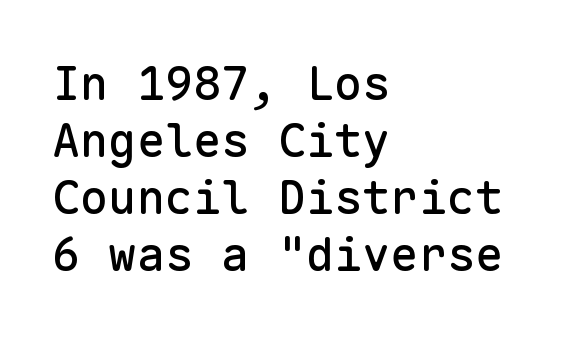
The image shows 47 px sans-serif type, upright, monospaced; set left-aligned, line spacing 1.21x, normal letter spacing, not underlined; low stroke contrast and a medium x-height.
